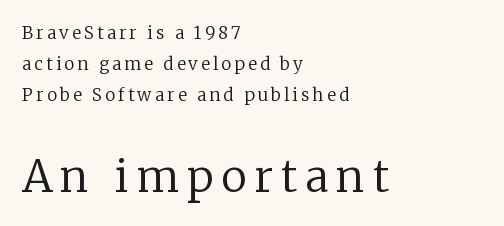
The image shows 43 px regular-weight serif type, upright; set left-aligned, line spacing 1.81x, not underlined; the second (bottom) block is 2.53x larger; low stroke contrast and a medium x-height.
